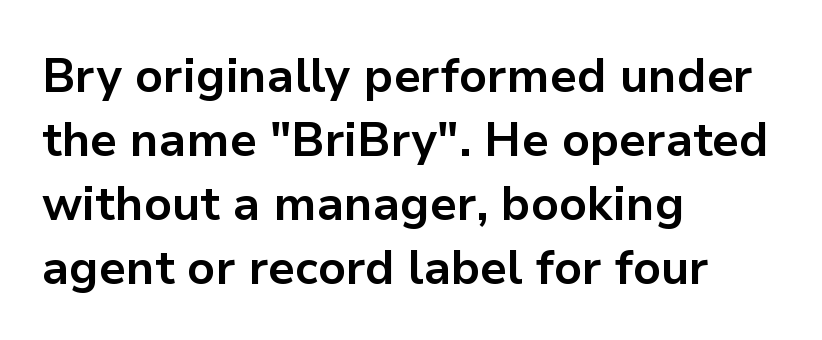
Q: Is the text bold? A: Yes.
Q: Is the text italic (slanted)? A: No, it is upright.
Q: Is the typeface a serif or a sans-serif typeface? A: Sans-serif.
Q: Is the text underlined? A: No.
Q: How is the paragraph aligned? A: Left-aligned.
Q: Is the spacing between letters normal or unusually wide? A: Normal.
Q: Is the spacing between lines tight, normal or loose? A: Normal.
Q: Width (condensed, normal, or wide)? A: Normal.
Q: Stroke contrast? A: Low.
Q: x-height? A: Medium.
Q: Monospaced? A: No.
